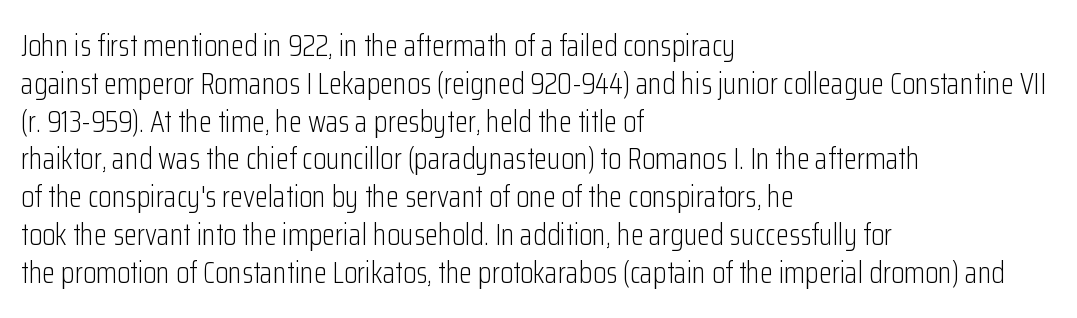
Q: Is the text bold? A: No.
Q: Is the text italic (slanted)? A: No, it is upright.
Q: Is the typeface a serif or a sans-serif typeface? A: Sans-serif.
Q: Is the text underlined? A: No.
Q: How is the paragraph aligned? A: Left-aligned.
Q: Is the spacing between letters normal or unusually wide? A: Normal.
Q: Is the spacing between lines tight, normal or loose? A: Normal.
Q: Width (condensed, normal, or wide)? A: Condensed.
Q: Stroke contrast? A: Low.
Q: x-height? A: Medium.
Q: Monospaced? A: No.
